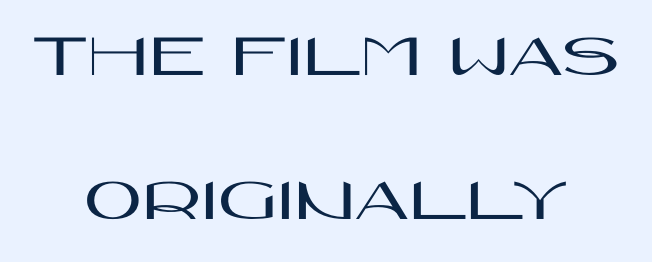
{"serif": "no", "italic": "no", "width": "wide", "stroke_contrast": "high", "x_height": "large", "monospaced": "no", "underline": "no", "align": "center", "line_spacing": "loose", "line_spacing_ratio": 2.28, "letter_spacing": "normal", "letter_spacing_em": 0.0, "glyph_px": 63}
